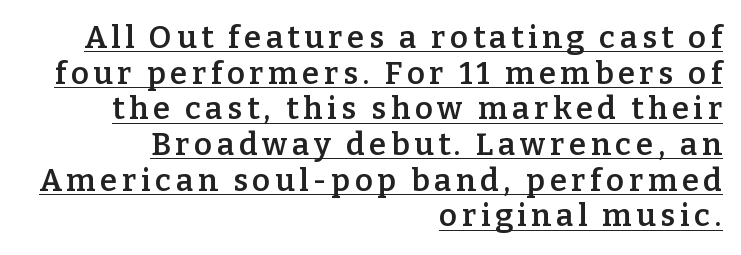
Q: Is the text bold? A: Semi-bold.
Q: Is the text italic (slanted)? A: No, it is upright.
Q: Is the typeface a serif or a sans-serif typeface? A: Serif.
Q: Is the text underlined? A: Yes.
Q: How is the paragraph aligned? A: Right-aligned.
Q: Is the spacing between lines tight, normal or loose? A: Tight.
Q: Width (condensed, normal, or wide)? A: Normal.
Q: Stroke contrast? A: Low.
Q: x-height? A: Medium.
Q: Monospaced? A: No.
